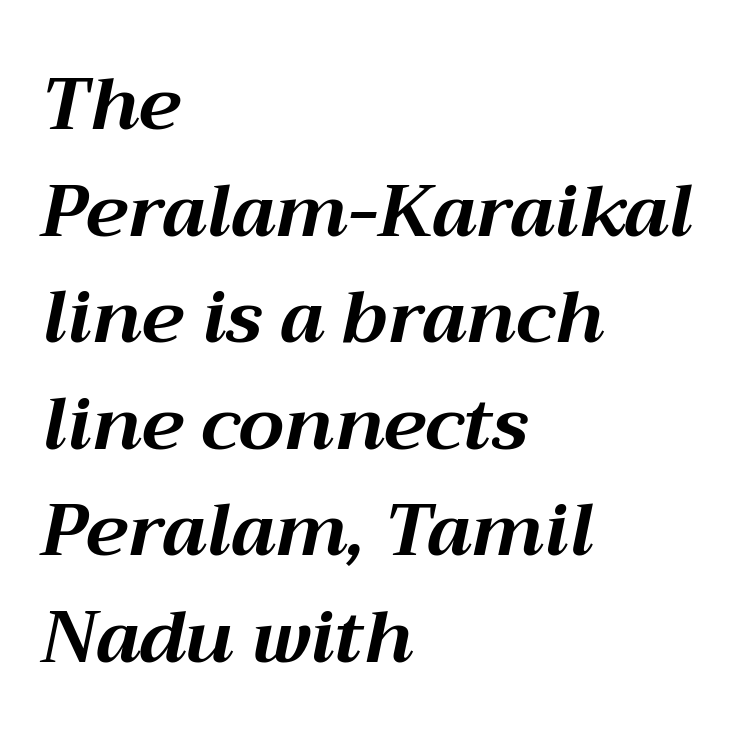
{"italic": "yes", "lean": "right", "slant_degrees": 12, "bold": "yes", "weight": "bold", "width": "normal", "stroke_contrast": "medium", "x_height": "medium", "monospaced": "no", "underline": "no", "align": "left", "line_spacing": "normal", "line_spacing_ratio": 1.46, "letter_spacing": "normal", "letter_spacing_em": 0.0, "glyph_px": 73}
